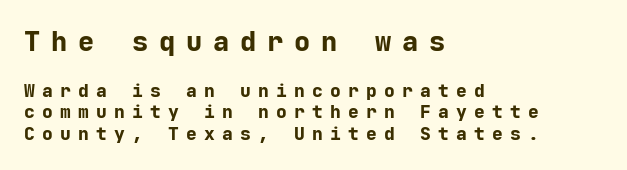
{"italic": "no", "bold": "yes", "underline": "no", "align": "left", "line_spacing_ratio": 1.22, "letter_spacing": "wide", "letter_spacing_em": 0.4, "larger_block": "first", "size_ratio": 1.5, "glyph_px": 27}
